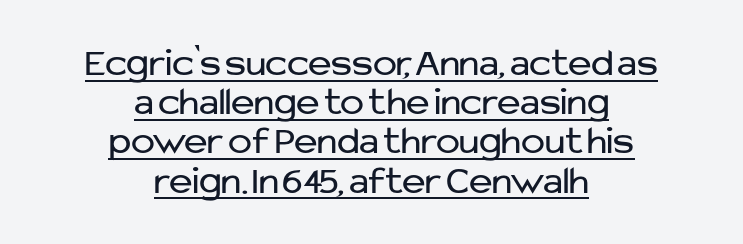
{"serif": "no", "italic": "no", "bold": "no", "weight": "regular", "width": "normal", "stroke_contrast": "low", "x_height": "medium", "monospaced": "no", "underline": "yes", "align": "center", "line_spacing": "tight", "line_spacing_ratio": 0.98, "letter_spacing": "normal", "letter_spacing_em": 0.0, "glyph_px": 40}
